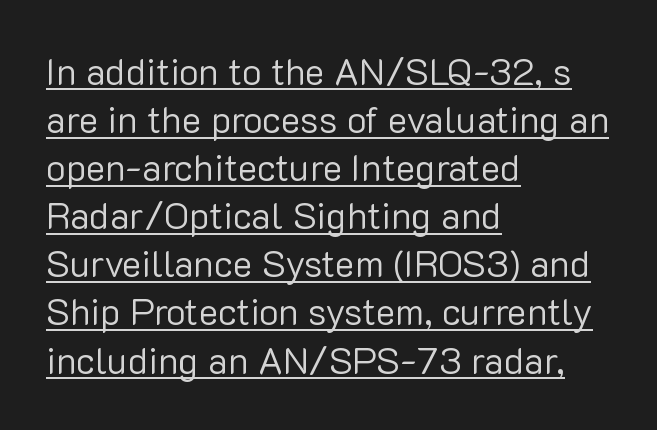
The letters advance in unequal steps, a hallmark of proportional type. Decoration check: the copy is underlined. The lines in this sample share a left origin and differ only in where they stop. The type is set solid horizontally, with unmodified tracking.
